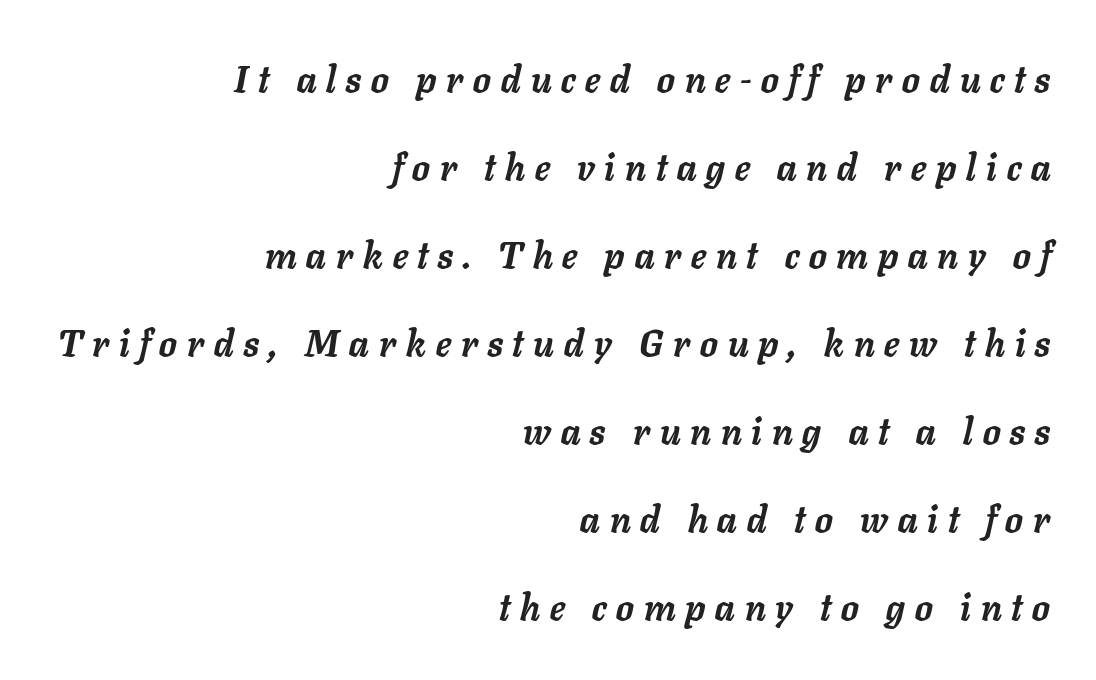
{"italic": "yes", "lean": "right", "slant_degrees": 11, "bold": "yes", "weight": "semibold", "width": "normal", "stroke_contrast": "low", "x_height": "medium", "monospaced": "no", "underline": "no", "align": "right", "line_spacing": "loose", "line_spacing_ratio": 2.38, "letter_spacing": "wide", "letter_spacing_em": 0.27, "glyph_px": 37}
